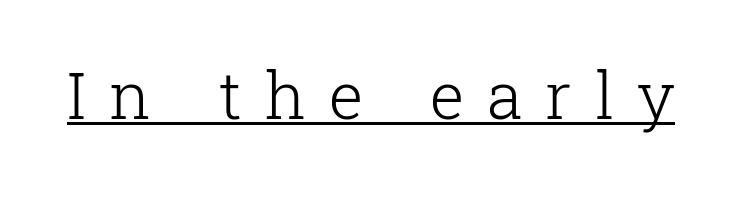
Q: Is the text bold? A: No.
Q: Is the text italic (slanted)? A: No, it is upright.
Q: Is the typeface a serif or a sans-serif typeface? A: Serif.
Q: Is the text underlined? A: Yes.
Q: Is the spacing between letters normal or unusually wide? A: Unusually wide.
Q: Width (condensed, normal, or wide)? A: Normal.
Q: Stroke contrast? A: Low.
Q: x-height? A: Medium.
Q: Monospaced? A: No.
